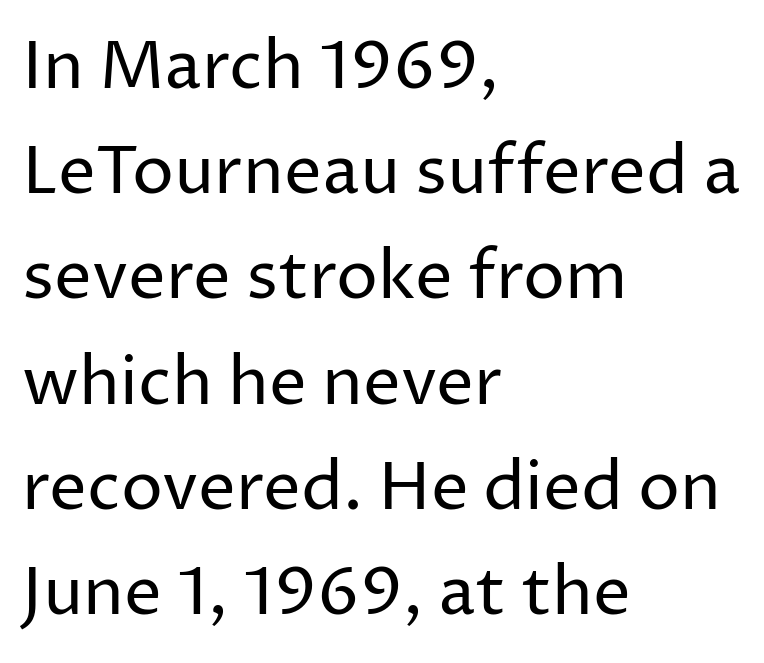
The image shows 67 px regular-weight sans-serif type, upright; set left-aligned, normal line spacing (1.57x), normal letter spacing, not underlined; low stroke contrast and a medium x-height.
